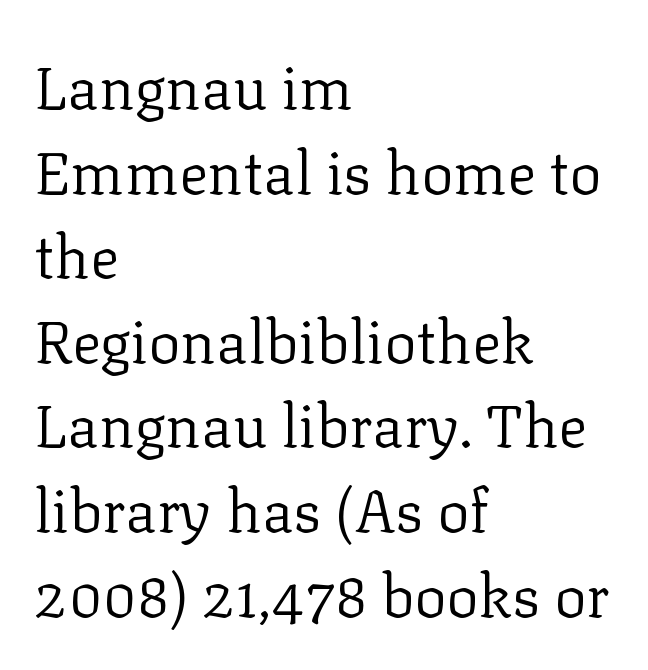
Q: Is the text bold? A: No.
Q: Is the text italic (slanted)? A: No, it is upright.
Q: Is the typeface a serif or a sans-serif typeface? A: Serif.
Q: Is the text underlined? A: No.
Q: How is the paragraph aligned? A: Left-aligned.
Q: Is the spacing between letters normal or unusually wide? A: Normal.
Q: Is the spacing between lines tight, normal or loose? A: Normal.
Q: Width (condensed, normal, or wide)? A: Normal.
Q: Stroke contrast? A: Low.
Q: x-height? A: Medium.
Q: Monospaced? A: No.
